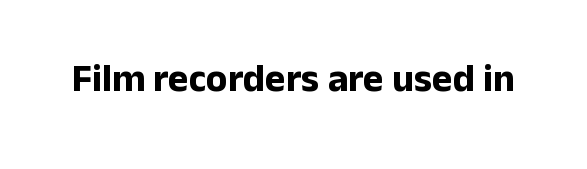
The face used here is rendered with its standard letterfit. Only glyphs here, with clear space below each row. Is this a fixed-width face? No — the glyphs have proportional, varying widths. Ordinary non-slanted type is in use. Thick stems and heavy bowls — unmistakably bold. The type family on display is of the sans-serif kind.
